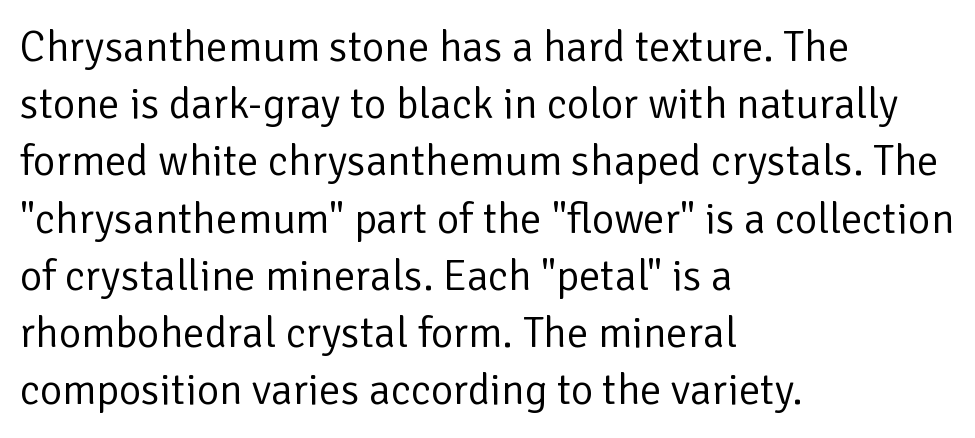
Q: Is the text bold? A: No.
Q: Is the text italic (slanted)? A: No, it is upright.
Q: Is the typeface a serif or a sans-serif typeface? A: Sans-serif.
Q: Is the text underlined? A: No.
Q: How is the paragraph aligned? A: Left-aligned.
Q: Is the spacing between letters normal or unusually wide? A: Normal.
Q: Is the spacing between lines tight, normal or loose? A: Normal.
Q: Width (condensed, normal, or wide)? A: Normal.
Q: Stroke contrast? A: Low.
Q: x-height? A: Medium.
Q: Monospaced? A: No.
